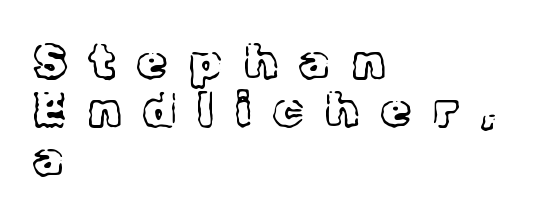
Note: serifs present on the glyphs. Compared with typical paragraphs, the rows here are closer together. This rendering widens character spacing well past its baseline value. Vertical stems look standard width or narrower in stroke. When letters stand straight like this, we call the style roman or upright.
